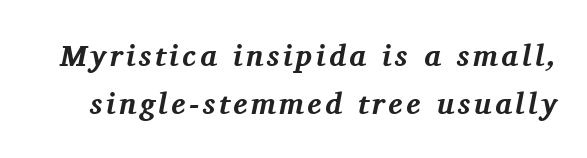
Weight check: bold — yes, fully. Just letters on the line, the space beneath them empty. Whoever set this chose a conventional vertical rhythm. The typography opts for an oblique posture over an upright one. These lines are rendered in a variable-pitch font. Classification — serif.
